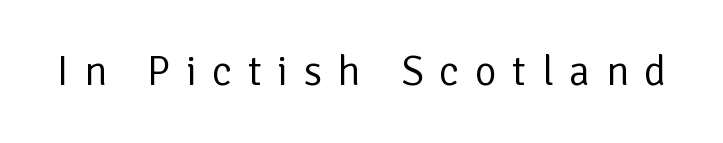
Q: Is the text bold? A: No.
Q: Is the text italic (slanted)? A: No, it is upright.
Q: Is the typeface a serif or a sans-serif typeface? A: Sans-serif.
Q: Is the text underlined? A: No.
Q: Is the spacing between letters normal or unusually wide? A: Unusually wide.
Q: Width (condensed, normal, or wide)? A: Normal.
Q: Stroke contrast? A: Low.
Q: x-height? A: Medium.
Q: Monospaced? A: No.
